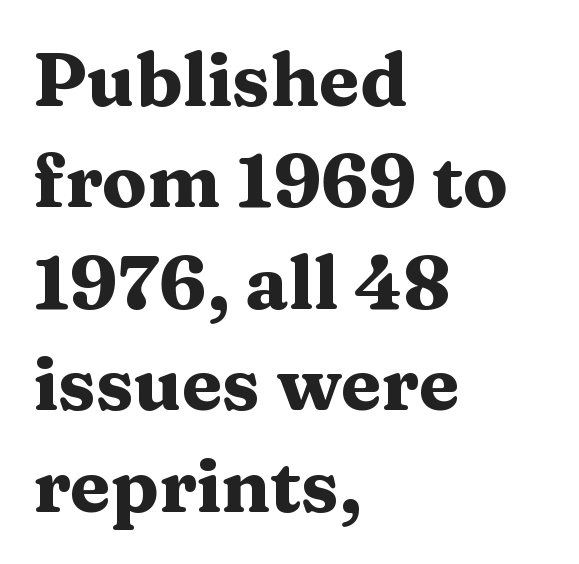
The image shows 74 px heavy, wide serif type, upright; set left-aligned, normal line spacing (1.37x), normal letter spacing, not underlined; medium stroke contrast and a medium x-height.
